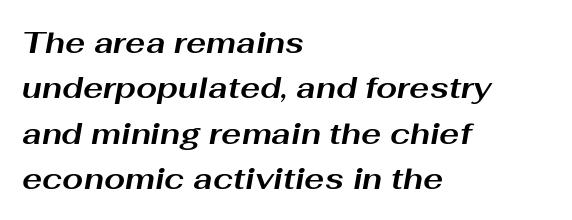
The image shows 30 px bold, wide type, italic (leaning right); set left-aligned, normal line spacing (1.51x), normal letter spacing, not underlined; medium stroke contrast and a medium x-height.
